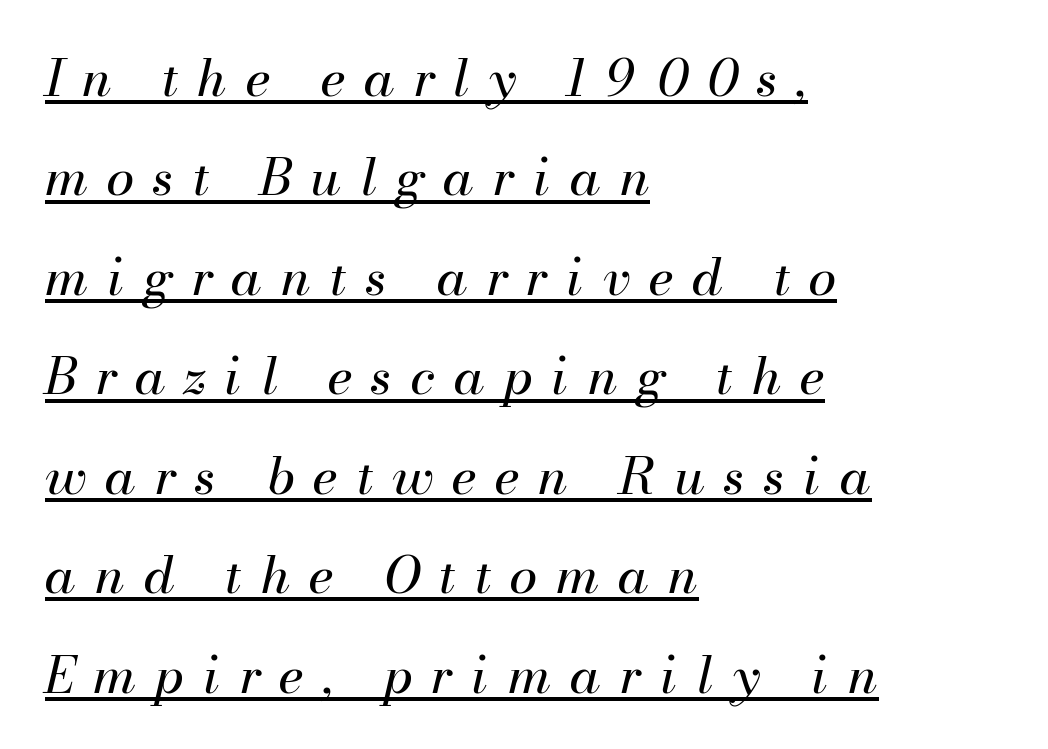
If you drew a ruler down the left edge, every line would touch it. Is this a fixed-width face? No — the glyphs have proportional, varying widths. Weight: in the light-to-regular range. Check the space under the baseline: a stroke is drawn there. Leading is clearly above the norm, producing a sparse column.
